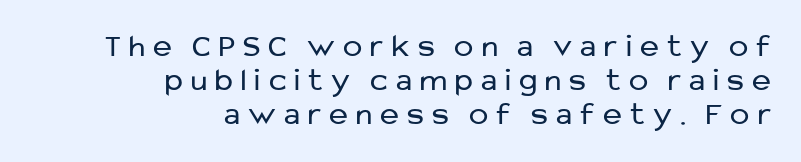
The image shows 32 px regular-weight sans-serif type, upright; set right-aligned, tight line spacing (1.07x), unusually wide letter spacing (+0.26 em), not underlined; low stroke contrast and a medium x-height.
